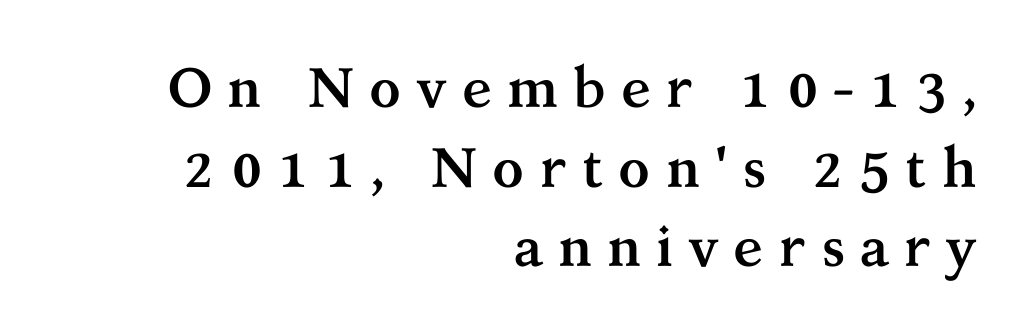
{"serif": "yes", "italic": "no", "bold": "yes", "weight": "semibold", "width": "normal", "stroke_contrast": "medium", "x_height": "medium", "monospaced": "no", "underline": "no", "align": "right", "line_spacing": "normal", "line_spacing_ratio": 1.42, "letter_spacing": "wide", "letter_spacing_em": 0.26, "glyph_px": 56}
